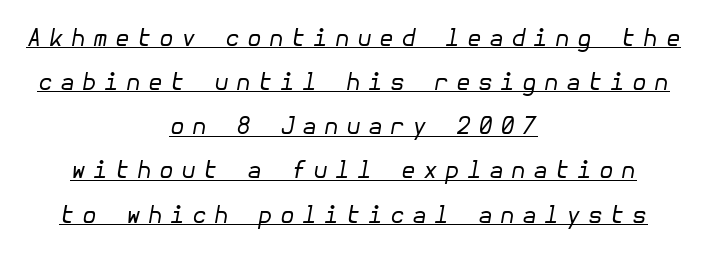
{"italic": "yes", "lean": "right", "slant_degrees": 10, "bold": "no", "underline": "yes", "align": "center", "line_spacing_ratio": 1.84, "letter_spacing": "wide", "letter_spacing_em": 0.3, "glyph_px": 24}
